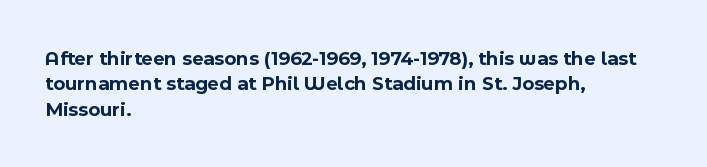
{"italic": "no", "bold": "yes", "underline": "no", "align": "left", "line_spacing": "normal", "line_spacing_ratio": 1.27, "letter_spacing": "normal", "letter_spacing_em": 0.0, "glyph_px": 20}
